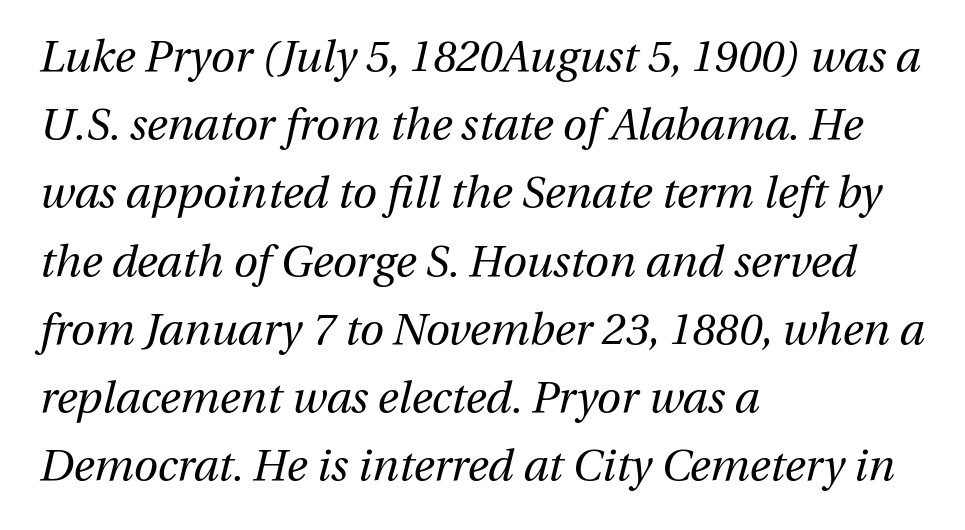
The image shows 44 px regular-weight type, italic (leaning right); set left-aligned, normal line spacing (1.55x), normal letter spacing, not underlined; medium stroke contrast and a medium x-height.
